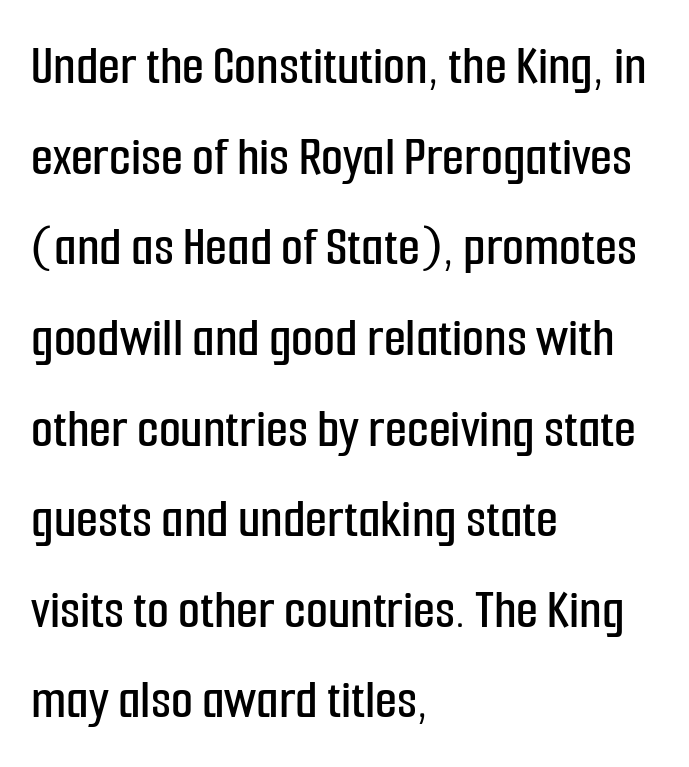
What stands out about the letter spacing? Nothing — it is the standard amount. I'd call this a sans setting — the letters go barefoot. Horizontal bands of white between lines are of average thickness. The letters stand straight up with perfectly vertical stems.
